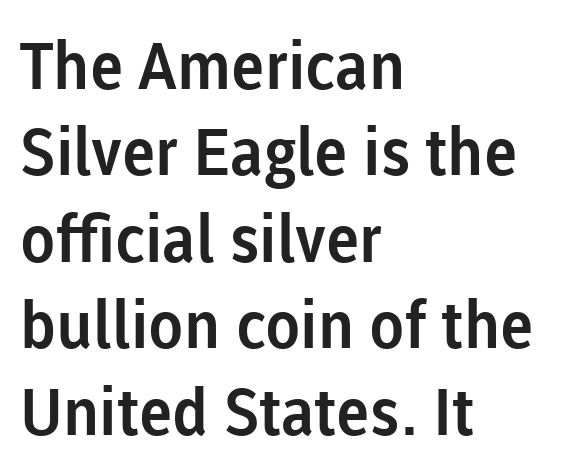
These lines are rendered in a variable-pitch font. Is the block centered? No — it sits flush against the left margin. Line spacing here is normal. Typographically, this falls in the sans-serif category. The rendering keeps characters at their native spacing. The specimen reads as upright at a glance.
